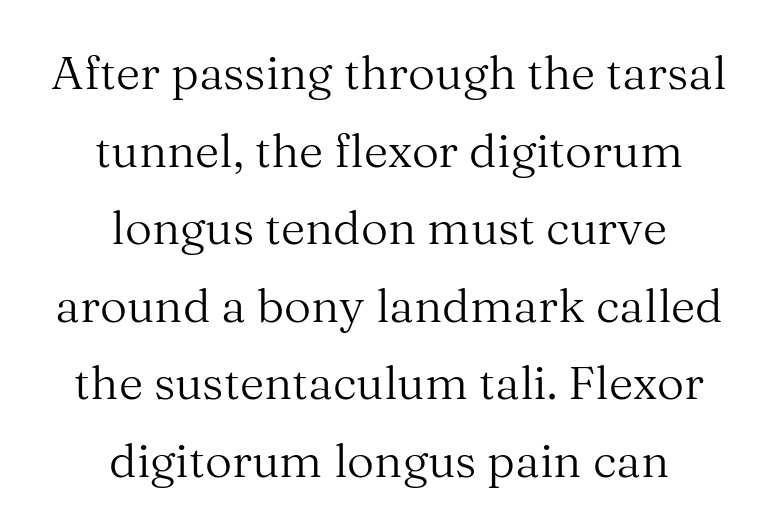
The image shows 47 px regular-weight serif type, upright; set centered, normal line spacing (1.65x), normal letter spacing, not underlined; medium stroke contrast and a medium x-height.
